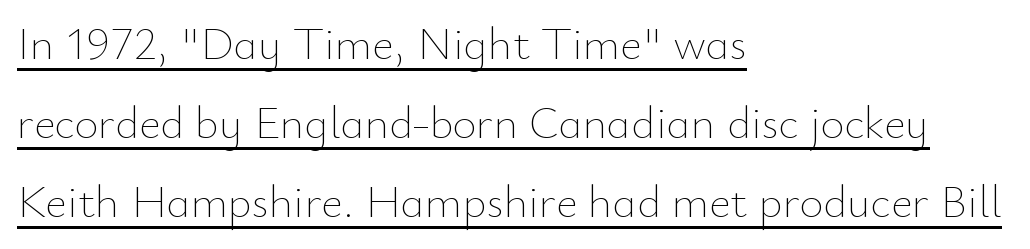
The image shows 46 px thin type, upright; set left-aligned, line spacing 1.72x, normal letter spacing, underlined; low stroke contrast and a small x-height.
